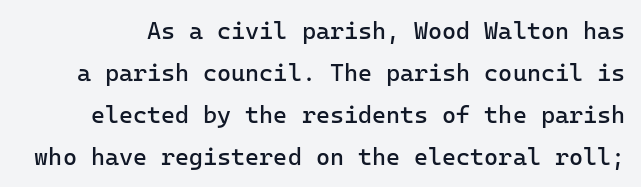
{"italic": "no", "bold": "no", "underline": "no", "line_spacing_ratio": 1.75, "letter_spacing": "normal", "letter_spacing_em": 0.0, "glyph_px": 24}
